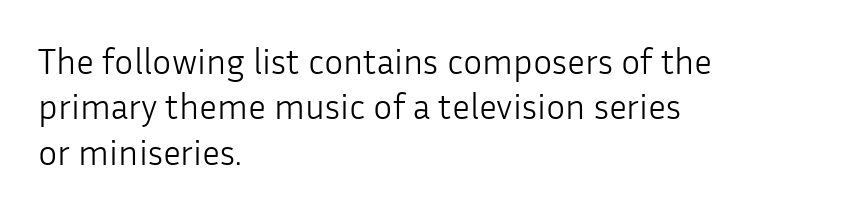
The image shows 36 px light sans-serif type, upright; set left-aligned, normal line spacing (1.26x), normal letter spacing, not underlined; low stroke contrast and a medium x-height.
